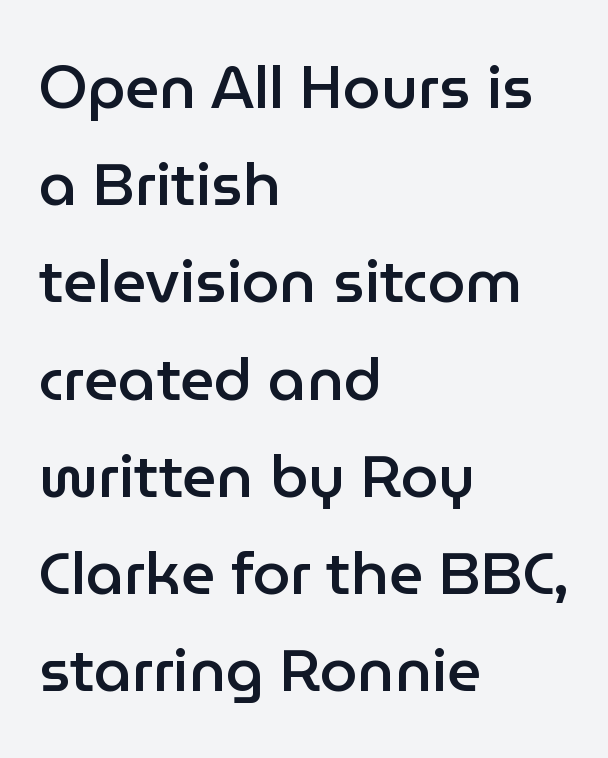
{"serif": "no", "italic": "no", "bold": "semi", "weight": "semibold", "width": "normal", "stroke_contrast": "low", "x_height": "medium", "monospaced": "no", "underline": "no", "align": "left", "line_spacing": "normal", "line_spacing_ratio": 1.62, "letter_spacing": "normal", "letter_spacing_em": 0.0, "glyph_px": 60}
